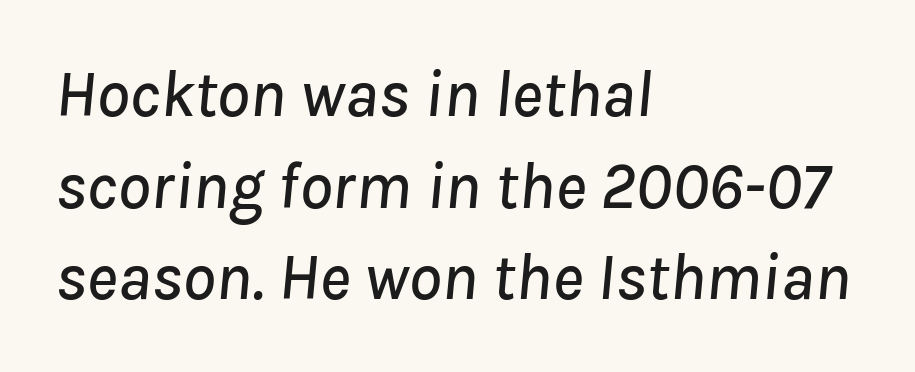
Q: Is the text italic (slanted)? A: Yes, it leans right by about 8 degrees.
Q: Is the text underlined? A: No.
Q: How is the paragraph aligned? A: Left-aligned.
Q: Is the spacing between letters normal or unusually wide? A: Normal.
Q: Is the spacing between lines tight, normal or loose? A: Normal.
Q: Width (condensed, normal, or wide)? A: Normal.
Q: Stroke contrast? A: Low.
Q: x-height? A: Medium.
Q: Monospaced? A: No.
